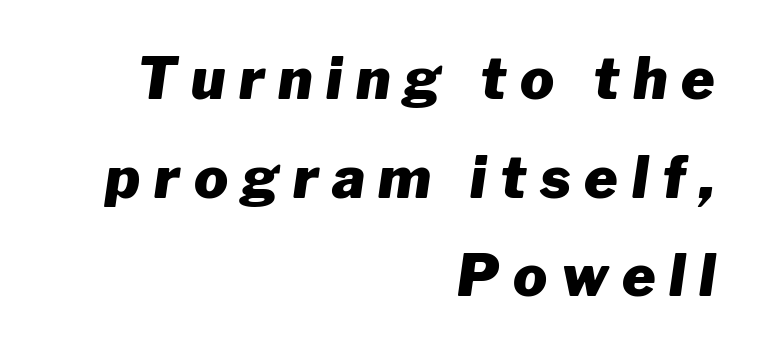
Q: Is the text bold? A: Yes.
Q: Is the text italic (slanted)? A: Yes, it leans right by about 8 degrees.
Q: Is the text underlined? A: No.
Q: How is the paragraph aligned? A: Right-aligned.
Q: Is the spacing between letters normal or unusually wide? A: Unusually wide.
Q: Width (condensed, normal, or wide)? A: Normal.
Q: Stroke contrast? A: Low.
Q: x-height? A: Medium.
Q: Monospaced? A: No.
